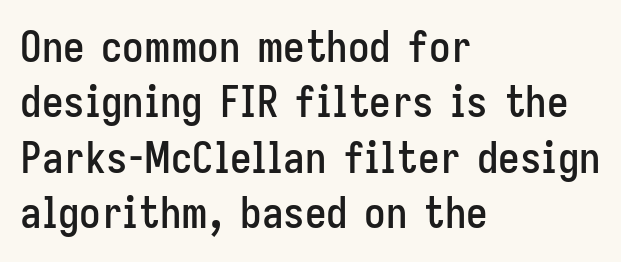
Compared with a centered layout, this one pins lines to the left instead. The specimen omits any rule beneath the text block's lines. This sample keeps an unexceptional amount of space between lines. Stroke terminals: plain, sans-serif. No italicization has been applied; the sample stays upright.
